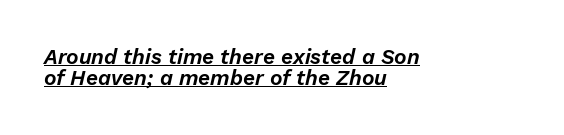
The image shows 21 px text type, italic (leaning right); set left-aligned, tight line spacing (0.98x), normal letter spacing, underlined.
